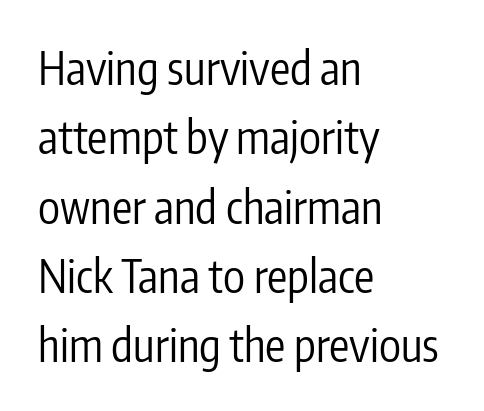
Q: Is the text bold? A: No.
Q: Is the text italic (slanted)? A: No, it is upright.
Q: Is the typeface a serif or a sans-serif typeface? A: Sans-serif.
Q: Is the text underlined? A: No.
Q: How is the paragraph aligned? A: Left-aligned.
Q: Is the spacing between letters normal or unusually wide? A: Normal.
Q: Is the spacing between lines tight, normal or loose? A: Normal.
Q: Width (condensed, normal, or wide)? A: Condensed.
Q: Stroke contrast? A: Low.
Q: x-height? A: Medium.
Q: Monospaced? A: No.
